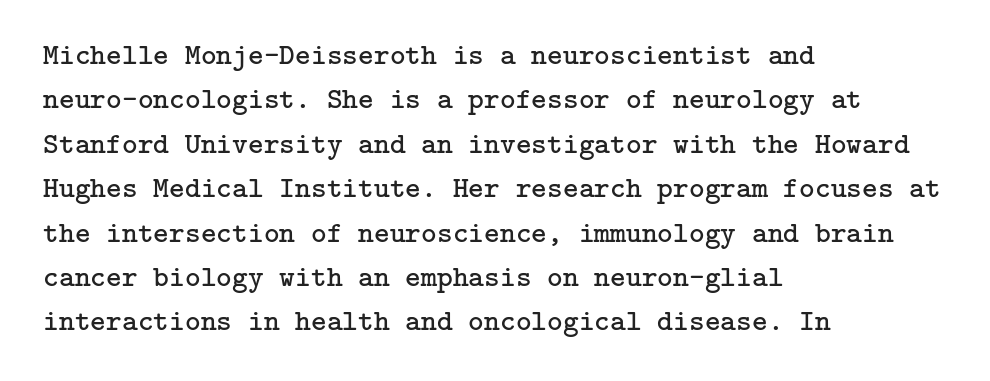
Q: Is the text bold? A: No.
Q: Is the text italic (slanted)? A: No, it is upright.
Q: Is the typeface a serif or a sans-serif typeface? A: Serif.
Q: Is the text underlined? A: No.
Q: How is the paragraph aligned? A: Left-aligned.
Q: Is the spacing between letters normal or unusually wide? A: Normal.
Q: Is the spacing between lines tight, normal or loose? A: Normal.
Q: Width (condensed, normal, or wide)? A: Normal.
Q: Stroke contrast? A: Low.
Q: x-height? A: Medium.
